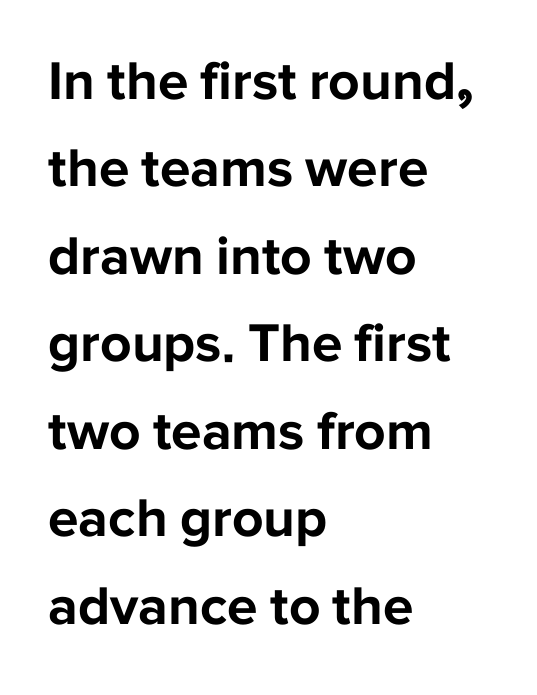
Quick note: not italic, upright. Classification — sans serif. Notice how thick the strokes are: this is what a full bold looks like. The paragraph shown leans on its left margin.
